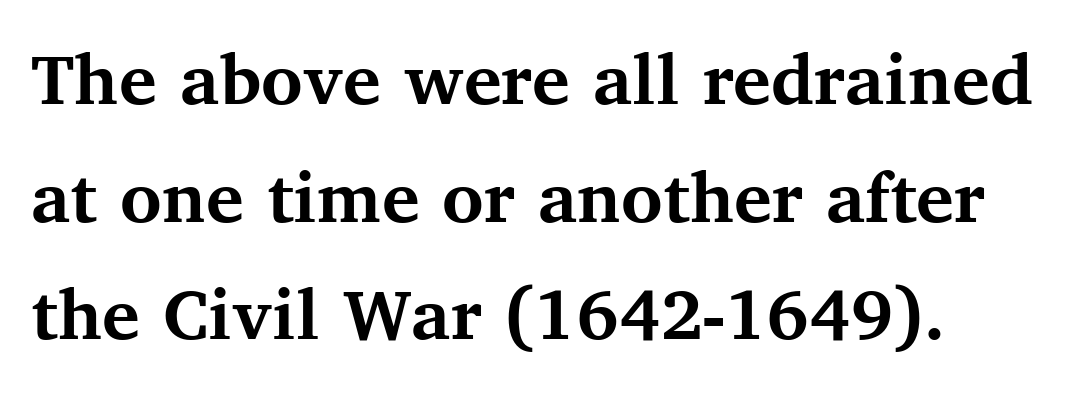
{"serif": "yes", "italic": "no", "bold": "yes", "weight": "semibold", "width": "normal", "stroke_contrast": "medium", "x_height": "medium", "monospaced": "no", "underline": "no", "align": "left", "line_spacing": "normal", "line_spacing_ratio": 1.49, "letter_spacing": "normal", "letter_spacing_em": 0.0, "glyph_px": 79}
